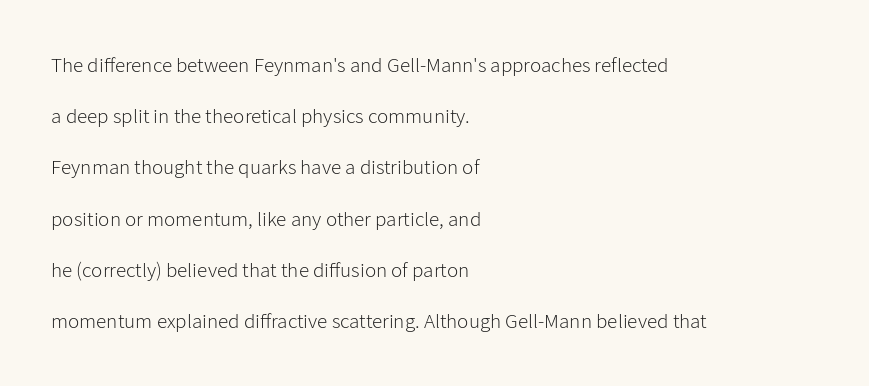
Q: Is the text bold? A: No.
Q: Is the text italic (slanted)? A: No, it is upright.
Q: Is the text underlined? A: No.
Q: How is the paragraph aligned? A: Left-aligned.
Q: Is the spacing between letters normal or unusually wide? A: Normal.
Q: Is the spacing between lines tight, normal or loose? A: Loose.
